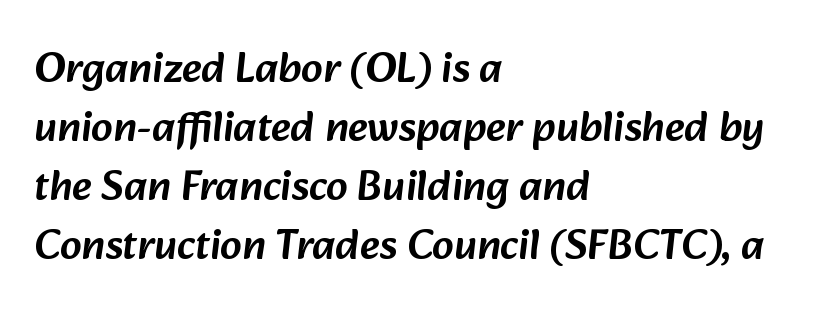
Q: Is the typeface a serif or a sans-serif typeface? A: Sans-serif.
Q: Is the text underlined? A: No.
Q: How is the paragraph aligned? A: Left-aligned.
Q: Is the spacing between letters normal or unusually wide? A: Normal.
Q: Is the spacing between lines tight, normal or loose? A: Normal.
Q: Width (condensed, normal, or wide)? A: Normal.
Q: Stroke contrast? A: Low.
Q: x-height? A: Medium.
Q: Monospaced? A: No.
